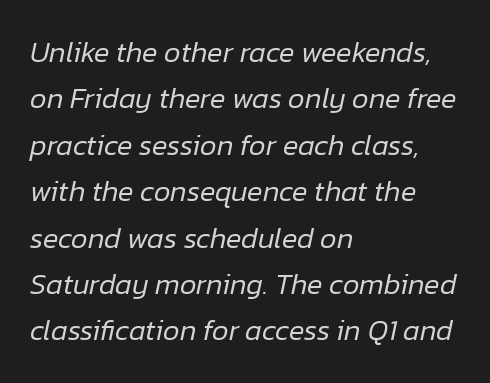
The letterforms sit shoulder to shoulder at normal distance. The lines are quadded left. It's the slanting kind of type. The strokes are not fattened; the text isn't bold.
